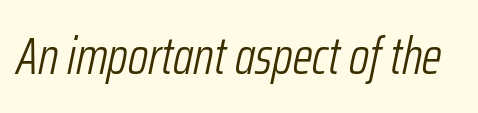
Q: Is the text bold? A: No.
Q: Is the text italic (slanted)? A: Yes, it leans right by about 12 degrees.
Q: Is the text underlined? A: No.
Q: Is the spacing between letters normal or unusually wide? A: Normal.
Q: Width (condensed, normal, or wide)? A: Condensed.
Q: Stroke contrast? A: Low.
Q: x-height? A: Medium.
Q: Monospaced? A: No.
